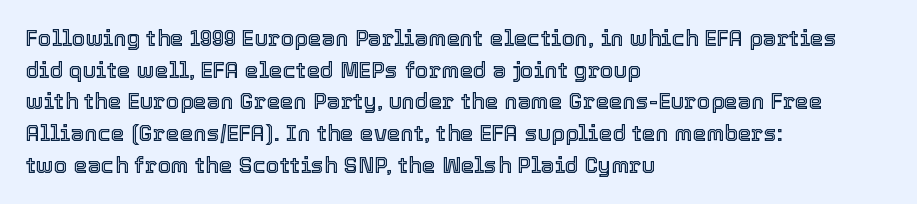
{"italic": "no", "underline": "no", "align": "left", "line_spacing": "normal", "line_spacing_ratio": 1.44, "letter_spacing": "normal", "letter_spacing_em": 0.0, "glyph_px": 22}
